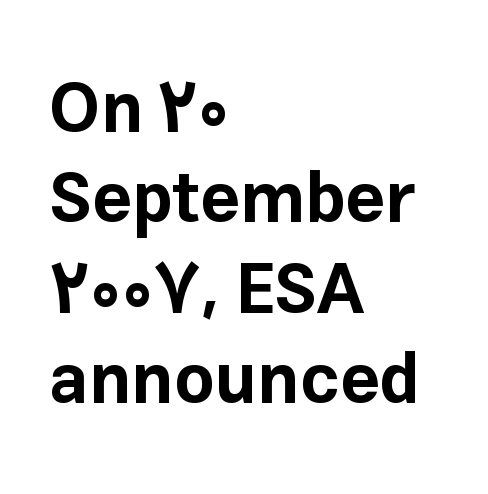
{"serif": "no", "italic": "no", "bold": "yes", "weight": "bold", "width": "normal", "stroke_contrast": "low", "x_height": "medium", "monospaced": "no", "underline": "no", "align": "left", "line_spacing": "normal", "line_spacing_ratio": 1.29, "letter_spacing": "normal", "letter_spacing_em": 0.0, "glyph_px": 70}
